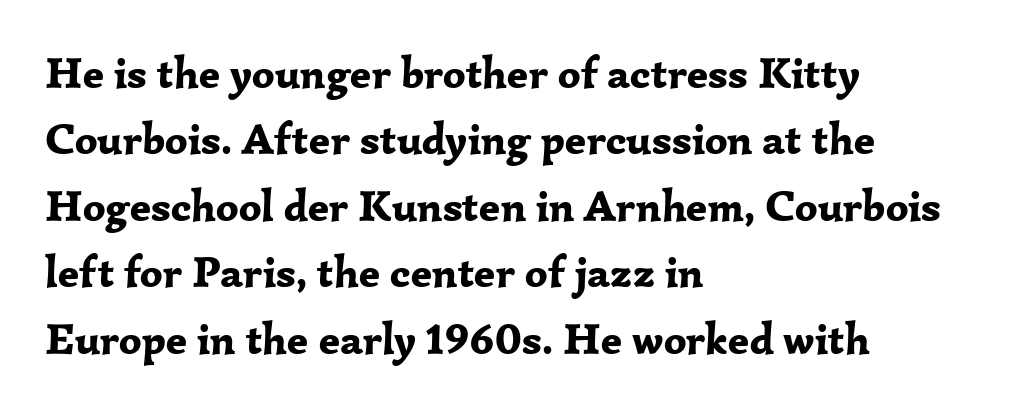
Q: Is the text bold? A: Yes.
Q: Is the text italic (slanted)? A: No, it is upright.
Q: Is the typeface a serif or a sans-serif typeface? A: Serif.
Q: Is the text underlined? A: No.
Q: How is the paragraph aligned? A: Left-aligned.
Q: Is the spacing between letters normal or unusually wide? A: Normal.
Q: Is the spacing between lines tight, normal or loose? A: Normal.
Q: Width (condensed, normal, or wide)? A: Normal.
Q: Stroke contrast? A: Low.
Q: x-height? A: Medium.
Q: Monospaced? A: No.
